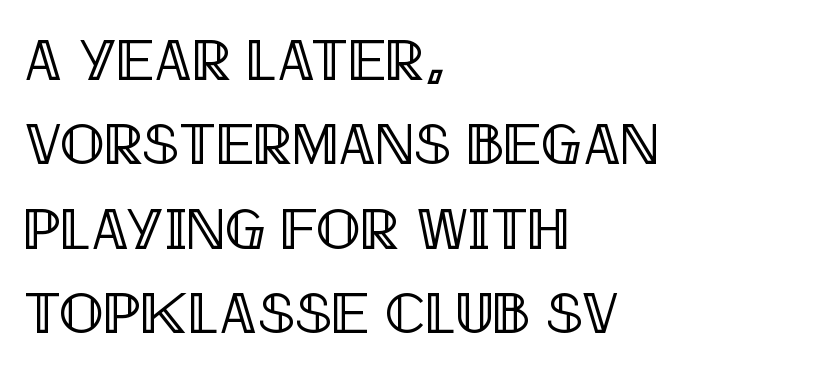
No italicization has been applied; the sample stays upright. The text block is weighted toward the left margin, trailing off unevenly rightward. Each row of text sits above clean, open space. A typesetter would call this leading conventional body-copy spacing.
